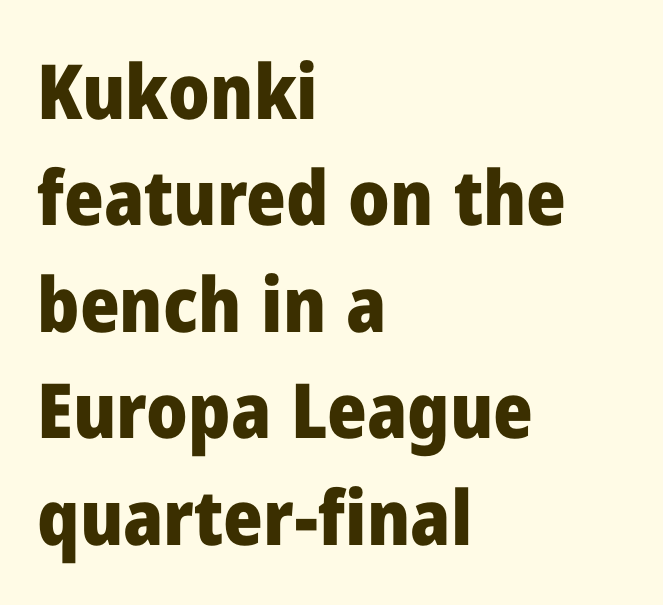
The image shows 76 px heavy sans-serif type, upright; set left-aligned, normal line spacing (1.4x), normal letter spacing, not underlined; low stroke contrast and a medium x-height.
